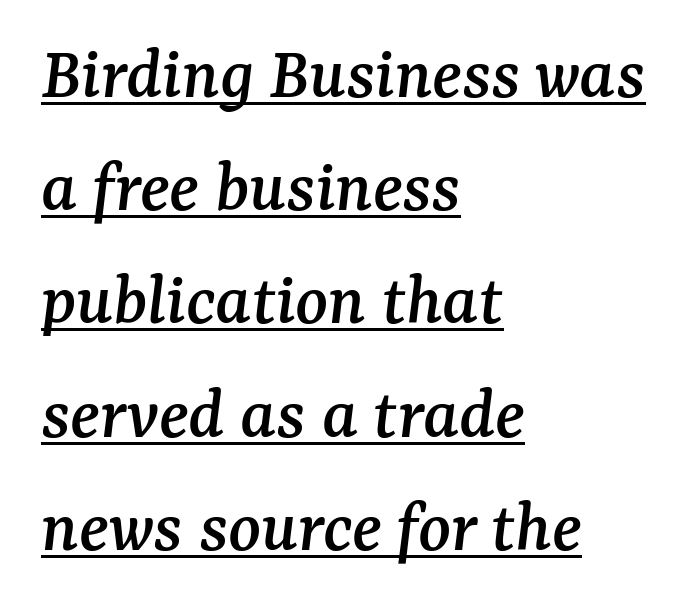
{"serif": "yes", "italic": "yes", "lean": "right", "slant_degrees": 7, "width": "normal", "stroke_contrast": "medium", "x_height": "medium", "monospaced": "no", "underline": "yes", "align": "left", "line_spacing": "normal", "line_spacing_ratio": 1.49, "letter_spacing": "normal", "letter_spacing_em": 0.0, "glyph_px": 76}
